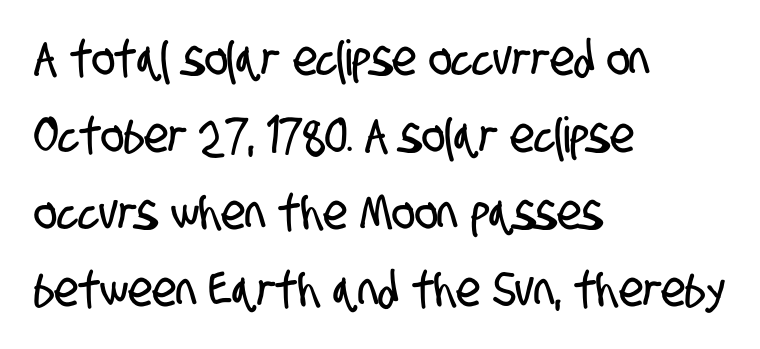
Observe the ordinary spacing: letters are neighbours, not strangers. This rendering features lettering with no underline. What's the leading like? Ordinary, nothing unusual. Each letter's strokes conclude bluntly, with no projecting serifs. Horizontally, the lines are justified to the leading edge only.
